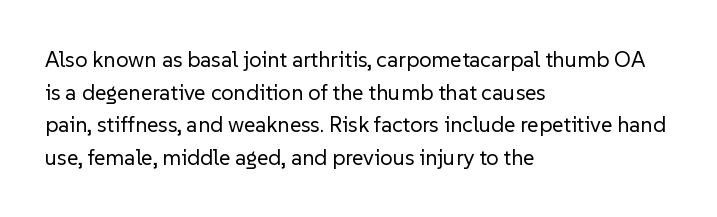
Rows of type keep a routine distance in the vertical direction. The space beneath each line is pristine and unruled. Which margin do the lines hug? The left one — the right edge is uneven. The letterforms sit shoulder to shoulder at normal distance.
